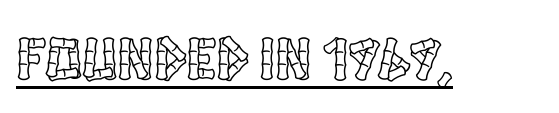
The image shows 61 px condensed type, upright; set normal letter spacing, underlined; a large x-height.
